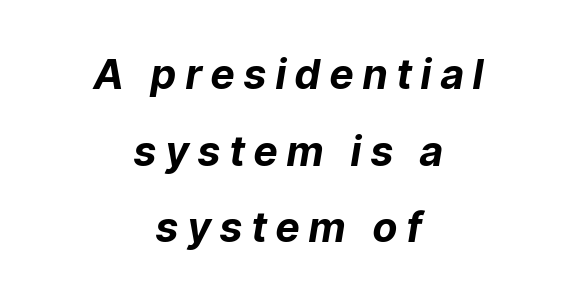
The passage shown has open, widely tracked lettering throughout. Varying glyph widths throughout — classic text-font behaviour. The passage is arranged like a title page — every line centered. An italicized treatment has been applied to the whole sample. Anything drawn beneath the words? Only blank space. Caption: bold face, heavy strokes.
